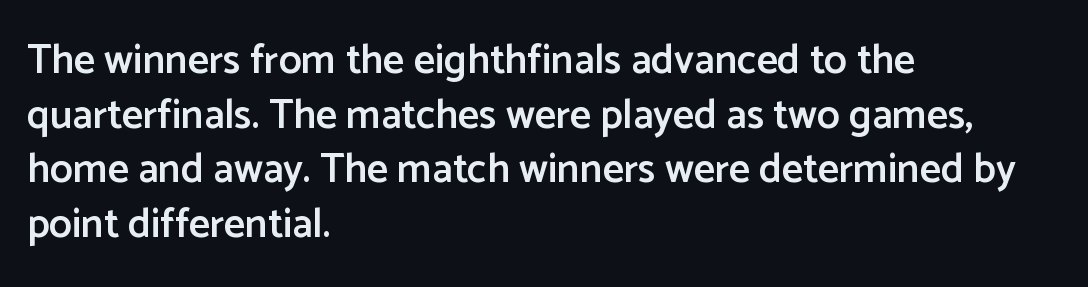
The image shows 41 px semibold sans-serif type, upright; set left-aligned, normal line spacing (1.33x), normal letter spacing, not underlined; low stroke contrast and a medium x-height.
